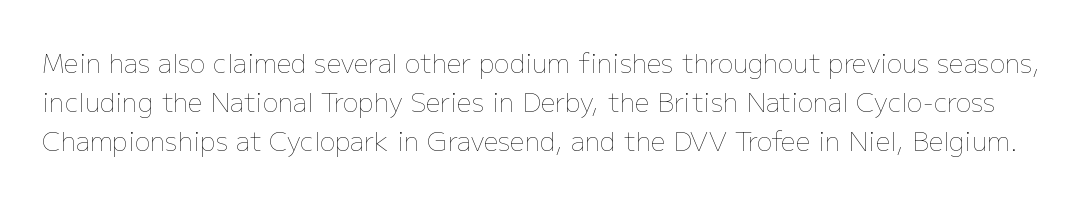
Q: Is the text bold? A: No.
Q: Is the text italic (slanted)? A: No, it is upright.
Q: Is the text underlined? A: No.
Q: Is the spacing between letters normal or unusually wide? A: Normal.
Q: Is the spacing between lines tight, normal or loose? A: Normal.
